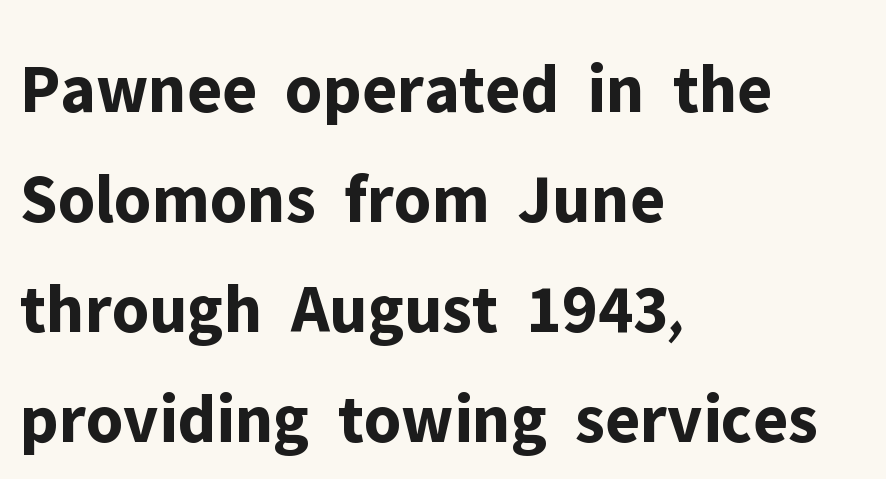
Short note: letters normally spaced. The letters carry no serifs — their stems end cleanly without finishing strokes. Does the lettering tilt? It doesn't — this is upright. Looks like regular typesetting: each glyph gets only the width it needs. The rendering uses a moderate line-height, typical for paragraphs. Typesetter's note: full bold, strokes at maximum text heaviness.
